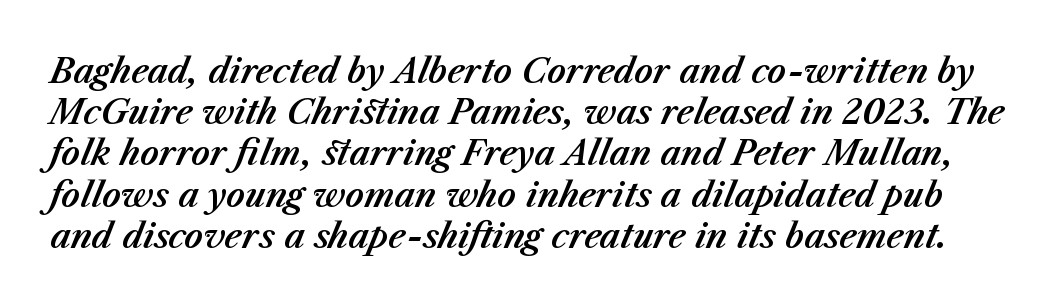
Q: Is the text italic (slanted)? A: Yes, it leans right by about 23 degrees.
Q: Is the text underlined? A: No.
Q: Is the spacing between letters normal or unusually wide? A: Normal.
Q: Is the spacing between lines tight, normal or loose? A: Normal.
Q: Width (condensed, normal, or wide)? A: Normal.
Q: Stroke contrast? A: Medium.
Q: x-height? A: Medium.
Q: Monospaced? A: No.
